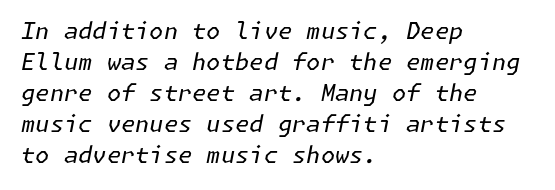
{"italic": "yes", "lean": "right", "slant_degrees": 11, "bold": "no", "underline": "no", "align": "left", "line_spacing": "normal", "line_spacing_ratio": 1.35, "letter_spacing": "normal", "letter_spacing_em": 0.0, "glyph_px": 23}
